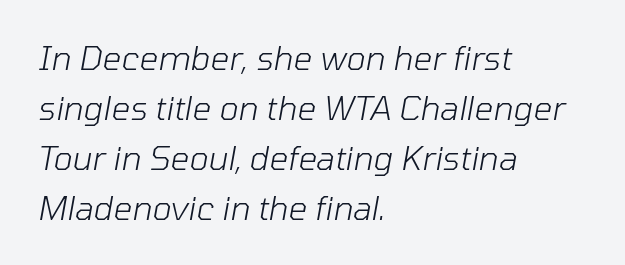
Q: Is the text bold? A: No.
Q: Is the text italic (slanted)? A: Yes, it leans right by about 10 degrees.
Q: Is the text underlined? A: No.
Q: How is the paragraph aligned? A: Left-aligned.
Q: Is the spacing between letters normal or unusually wide? A: Normal.
Q: Is the spacing between lines tight, normal or loose? A: Normal.
Q: Width (condensed, normal, or wide)? A: Normal.
Q: Stroke contrast? A: Low.
Q: x-height? A: Medium.
Q: Monospaced? A: No.
